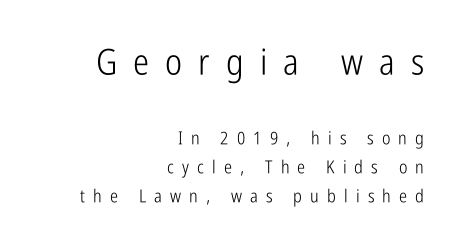
Q: Is the text bold? A: No.
Q: Is the text italic (slanted)? A: No, it is upright.
Q: Is the typeface a serif or a sans-serif typeface? A: Sans-serif.
Q: Is the text underlined? A: No.
Q: How is the paragraph aligned? A: Right-aligned.
Q: Is the spacing between letters normal or unusually wide? A: Unusually wide.
Q: Is the spacing between lines tight, normal or loose? A: Normal.
Q: Which block of text is set in a larger size, the first (top) or the second (bottom)? A: The first (top) one.
Q: Width (condensed, normal, or wide)? A: Condensed.
Q: Stroke contrast? A: Low.
Q: x-height? A: Medium.
Q: Monospaced? A: No.
